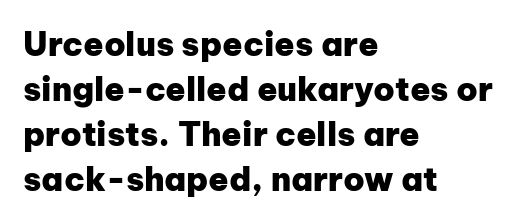
{"serif": "no", "italic": "no", "bold": "yes", "weight": "heavy", "width": "normal", "stroke_contrast": "low", "x_height": "medium", "monospaced": "no", "underline": "no", "align": "left", "line_spacing": "normal", "line_spacing_ratio": 1.36, "letter_spacing": "normal", "letter_spacing_em": 0.0, "glyph_px": 33}
